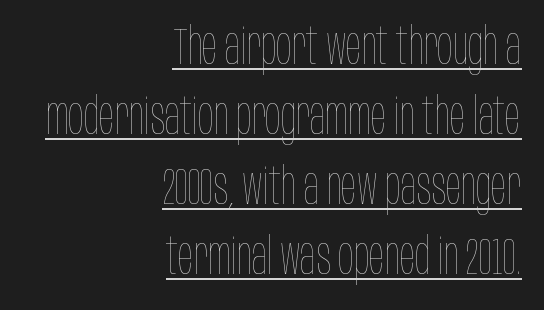
The typography opts for an upright posture over an oblique one. Has an underline been added? It has. The letterforms sit shoulder to shoulder at normal distance. The lines sit at an ordinary, default distance from one another. The rag falls on the left side of this text block. Proportional: the letters do not fall into vertical columns.
